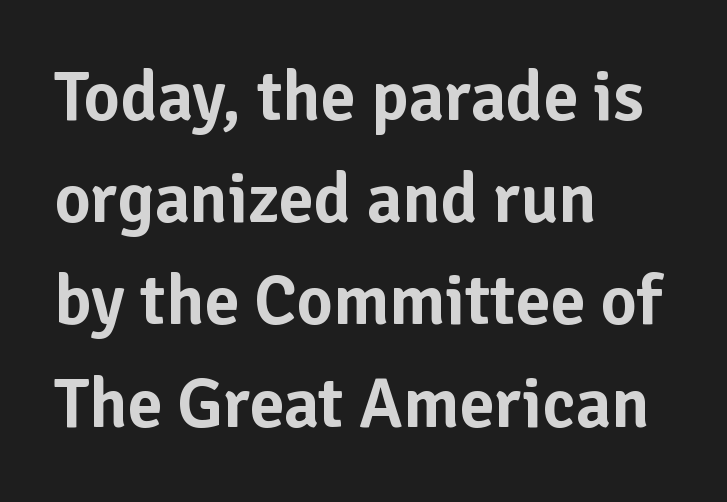
The image shows 70 px sans-serif type, upright; set left-aligned, normal line spacing (1.46x), normal letter spacing, not underlined; low stroke contrast and a medium x-height.
